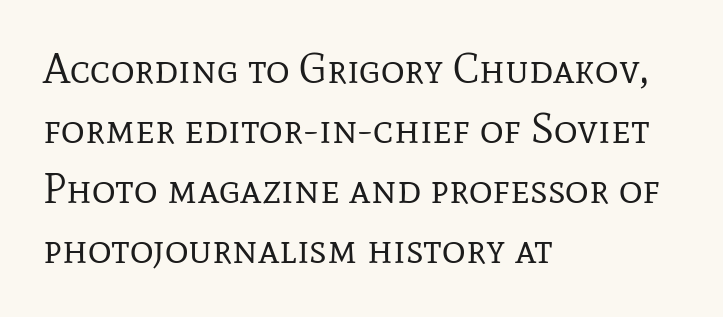
Q: Is the text bold? A: No.
Q: Is the text italic (slanted)? A: No, it is upright.
Q: Is the typeface a serif or a sans-serif typeface? A: Serif.
Q: Is the text underlined? A: No.
Q: How is the paragraph aligned? A: Left-aligned.
Q: Is the spacing between letters normal or unusually wide? A: Normal.
Q: Is the spacing between lines tight, normal or loose? A: Normal.
Q: Width (condensed, normal, or wide)? A: Normal.
Q: Stroke contrast? A: Low.
Q: x-height? A: Medium.
Q: Monospaced? A: No.
